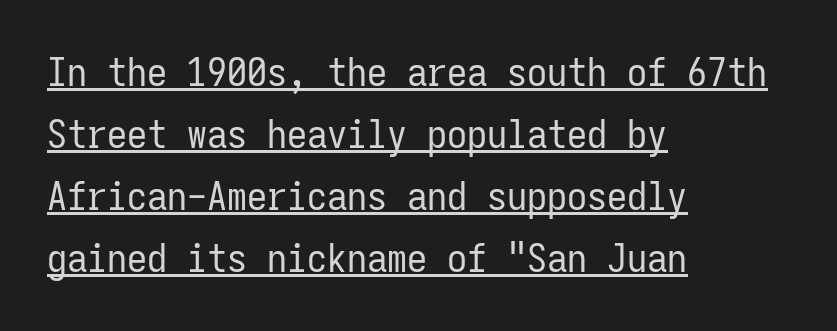
{"serif": "no", "italic": "no", "bold": "no", "weight": "regular", "width": "condensed", "stroke_contrast": "low", "x_height": "medium", "monospaced": "yes", "underline": "yes", "align": "left", "line_spacing": "normal", "line_spacing_ratio": 1.55, "letter_spacing": "normal", "letter_spacing_em": 0.0, "glyph_px": 40}
